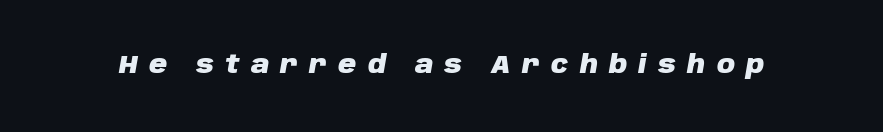
The image shows 25 px bold type, italic (leaning right); set unusually wide letter spacing (+0.45 em), not underlined.
